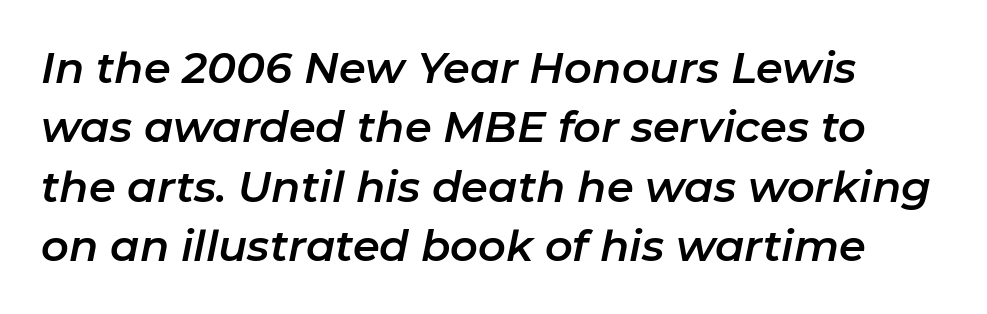
{"italic": "yes", "lean": "right", "slant_degrees": 11, "width": "normal", "stroke_contrast": "low", "x_height": "medium", "monospaced": "no", "underline": "no", "line_spacing": "normal", "line_spacing_ratio": 1.38, "letter_spacing": "normal", "letter_spacing_em": 0.0, "glyph_px": 43}
